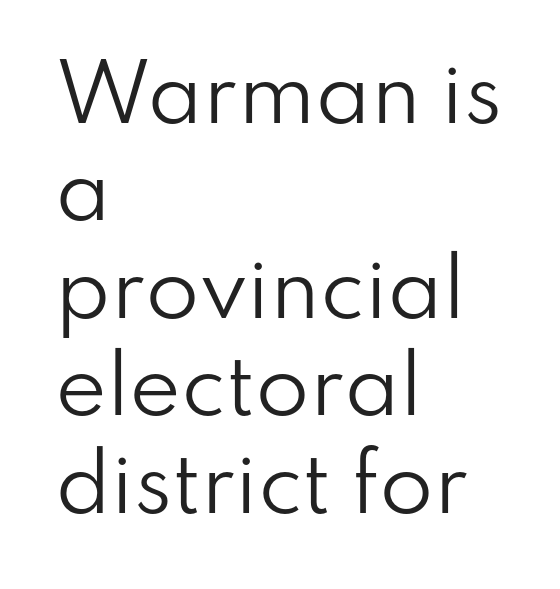
{"serif": "no", "italic": "no", "bold": "no", "weight": "regular", "width": "normal", "stroke_contrast": "low", "x_height": "small", "monospaced": "no", "underline": "no", "align": "left", "line_spacing": "normal", "line_spacing_ratio": 1.25, "letter_spacing": "normal", "letter_spacing_em": 0.0, "glyph_px": 78}
